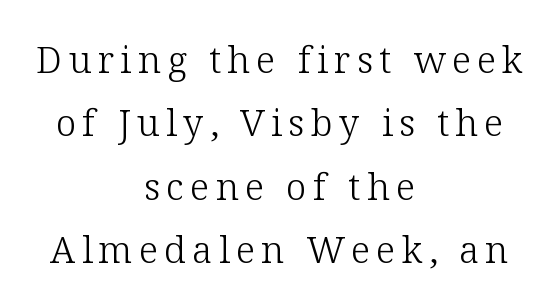
{"serif": "yes", "italic": "no", "bold": "no", "weight": "light", "width": "normal", "stroke_contrast": "low", "x_height": "medium", "monospaced": "no", "underline": "no", "align": "center", "line_spacing_ratio": 1.71, "glyph_px": 37}
